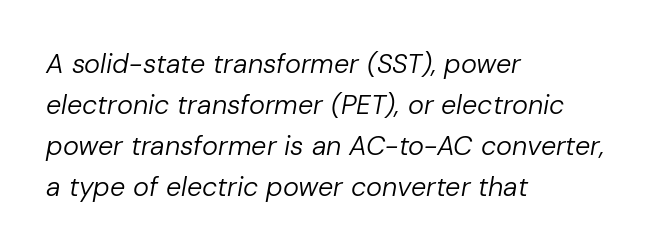
Q: Is the text bold? A: No.
Q: Is the text italic (slanted)? A: Yes, it leans right by about 10 degrees.
Q: Is the text underlined? A: No.
Q: How is the paragraph aligned? A: Left-aligned.
Q: Is the spacing between letters normal or unusually wide? A: Normal.
Q: Is the spacing between lines tight, normal or loose? A: Normal.
